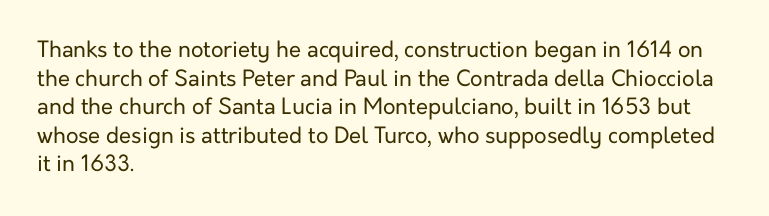
The image shows 22 px text type, upright; set left-aligned, normal line spacing (1.3x), normal letter spacing, not underlined.
